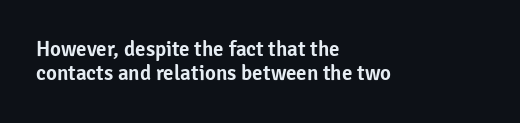
The image shows 21 px text type, upright; set left-aligned, tight line spacing (1.12x), normal letter spacing, not underlined.
